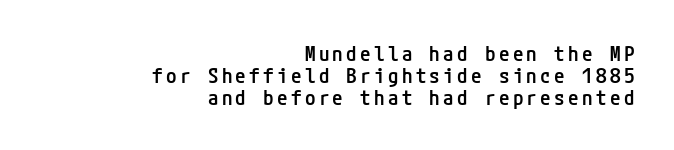
Q: Is the text bold? A: Semi-bold.
Q: Is the text italic (slanted)? A: No, it is upright.
Q: Is the text underlined? A: No.
Q: How is the paragraph aligned? A: Right-aligned.
Q: Is the spacing between lines tight, normal or loose? A: Tight.
